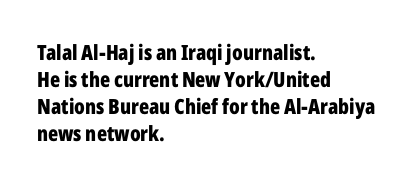
Q: Is the text bold? A: Yes.
Q: Is the text italic (slanted)? A: No, it is upright.
Q: Is the text underlined? A: No.
Q: How is the paragraph aligned? A: Left-aligned.
Q: Is the spacing between letters normal or unusually wide? A: Normal.
Q: Is the spacing between lines tight, normal or loose? A: Normal.
